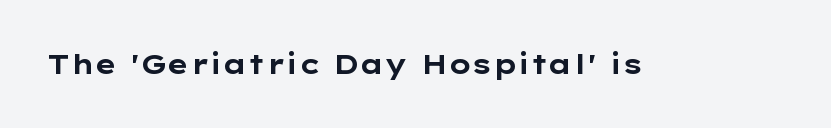
What stands out about the letter spacing? Nothing — it is the standard amount. No italicization has been applied; the sample stays upright. The gap between lines stays unmarked. Thick stems and heavy bowls — unmistakably bold.
